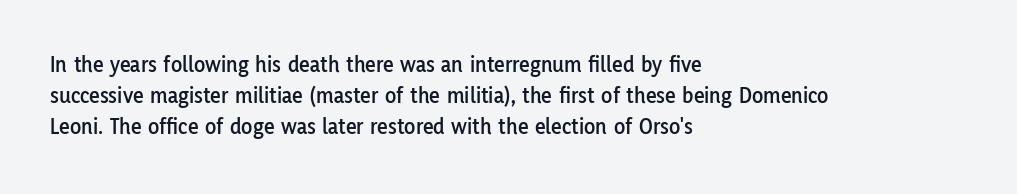
Q: Is the text italic (slanted)? A: No, it is upright.
Q: Is the text underlined? A: No.
Q: How is the paragraph aligned? A: Left-aligned.
Q: Is the spacing between letters normal or unusually wide? A: Normal.
Q: Is the spacing between lines tight, normal or loose? A: Normal.
